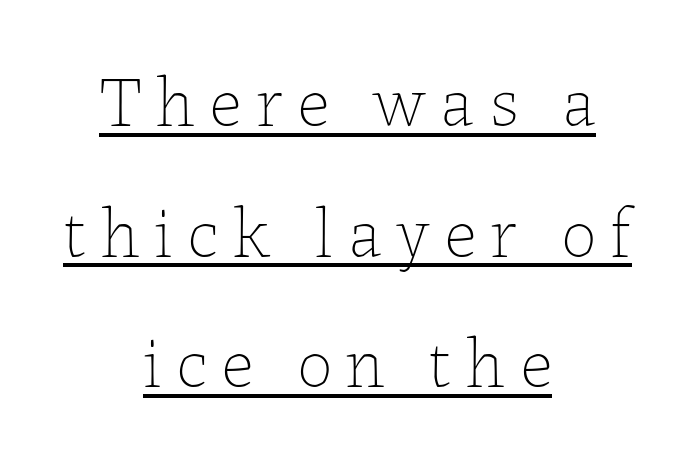
Q: Is the text bold? A: No.
Q: Is the text italic (slanted)? A: No, it is upright.
Q: Is the text underlined? A: Yes.
Q: How is the paragraph aligned? A: Centered.
Q: Is the spacing between letters normal or unusually wide? A: Unusually wide.
Q: Width (condensed, normal, or wide)? A: Normal.
Q: Stroke contrast? A: Low.
Q: x-height? A: Medium.
Q: Monospaced? A: No.
